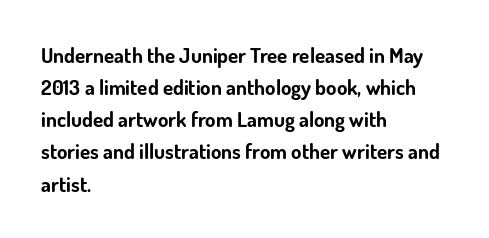
The image shows 21 px bold type, upright; set left-aligned, normal line spacing (1.53x), normal letter spacing, not underlined.
